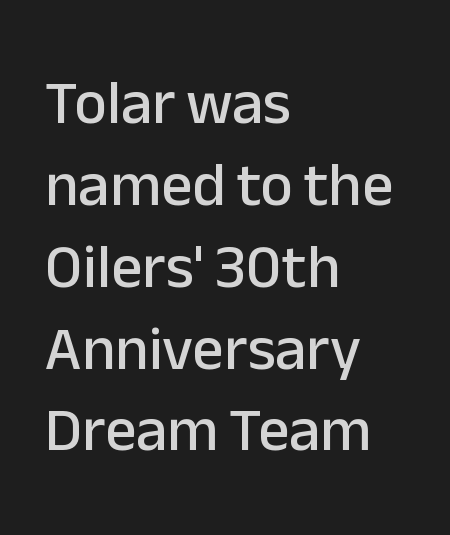
{"serif": "no", "italic": "no", "width": "normal", "stroke_contrast": "low", "x_height": "medium", "monospaced": "no", "underline": "no", "align": "left", "line_spacing": "normal", "line_spacing_ratio": 1.32, "letter_spacing": "normal", "letter_spacing_em": 0.0, "glyph_px": 62}
